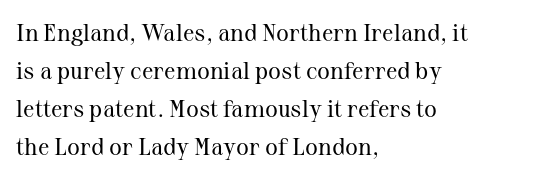
{"italic": "no", "bold": "no", "underline": "no", "align": "left", "line_spacing": "normal", "line_spacing_ratio": 1.58, "letter_spacing": "normal", "letter_spacing_em": 0.0, "glyph_px": 24}
